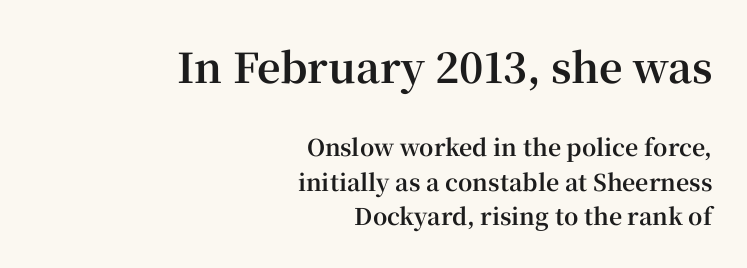
The image shows 41 px bold serif type, upright; set right-aligned, normal line spacing (1.5x), normal letter spacing, not underlined; the first (top) block is 1.78x larger; high stroke contrast and a medium x-height.
